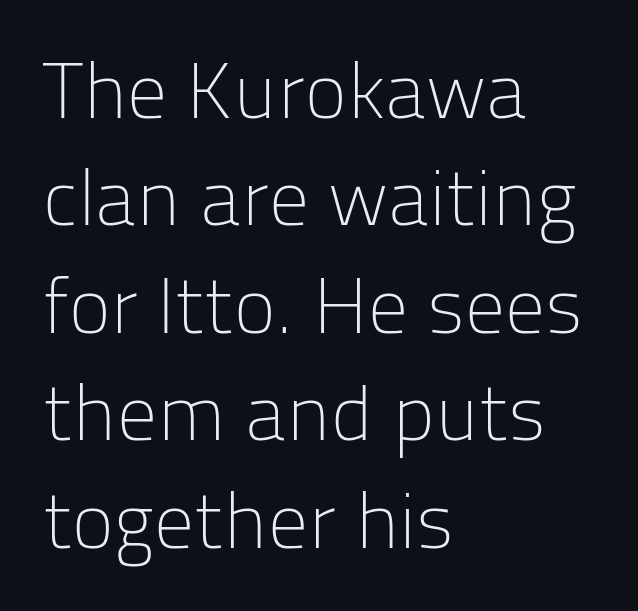
Q: Is the text bold? A: No.
Q: Is the text italic (slanted)? A: No, it is upright.
Q: Is the typeface a serif or a sans-serif typeface? A: Sans-serif.
Q: Is the text underlined? A: No.
Q: How is the paragraph aligned? A: Left-aligned.
Q: Is the spacing between letters normal or unusually wide? A: Normal.
Q: Is the spacing between lines tight, normal or loose? A: Normal.
Q: Width (condensed, normal, or wide)? A: Normal.
Q: Stroke contrast? A: Low.
Q: x-height? A: Medium.
Q: Monospaced? A: No.
